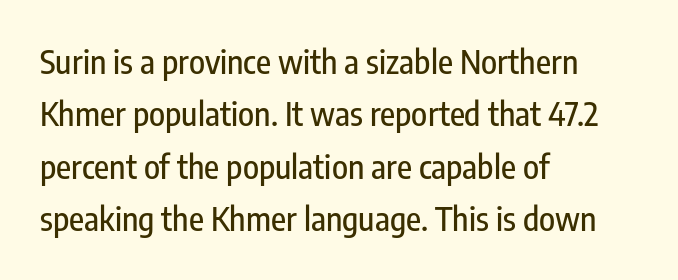
{"serif": "no", "italic": "no", "width": "condensed", "stroke_contrast": "low", "x_height": "medium", "monospaced": "no", "underline": "no", "align": "left", "line_spacing": "normal", "line_spacing_ratio": 1.59, "letter_spacing": "normal", "letter_spacing_em": 0.0, "glyph_px": 33}
